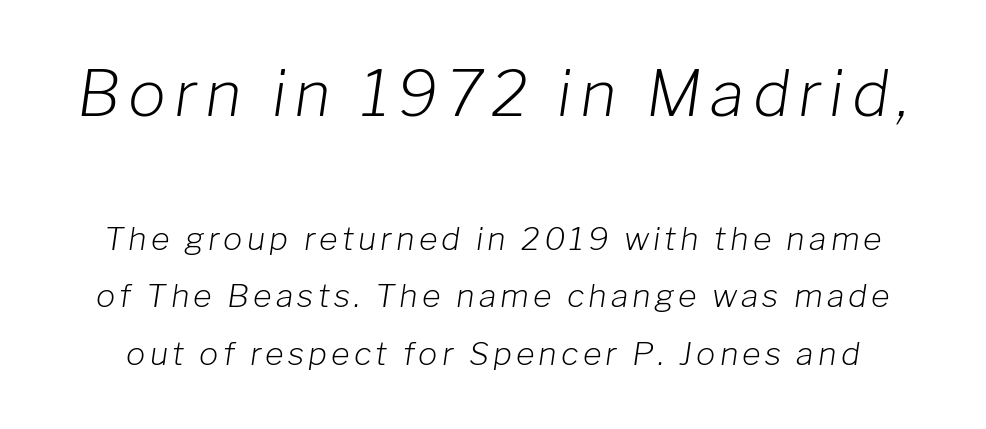
Q: Is the text bold? A: No.
Q: Is the text italic (slanted)? A: Yes, it leans right by about 8 degrees.
Q: Is the text underlined? A: No.
Q: Which block of text is set in a larger size, the first (top) or the second (bottom)? A: The first (top) one.
Q: Width (condensed, normal, or wide)? A: Normal.
Q: Stroke contrast? A: Low.
Q: x-height? A: Medium.
Q: Monospaced? A: No.
